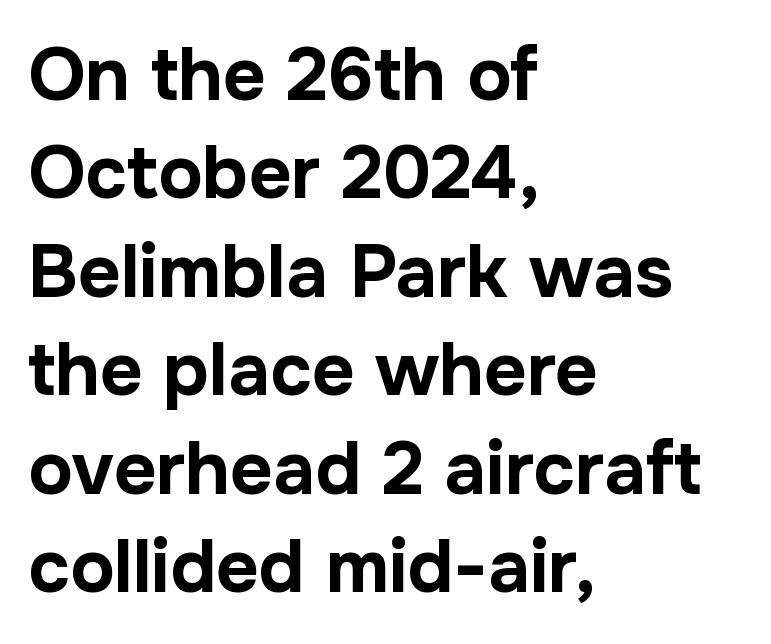
{"serif": "no", "italic": "no", "bold": "yes", "weight": "bold", "width": "normal", "stroke_contrast": "low", "x_height": "medium", "monospaced": "no", "underline": "no", "align": "left", "line_spacing": "normal", "line_spacing_ratio": 1.33, "letter_spacing": "normal", "letter_spacing_em": 0.0, "glyph_px": 74}
